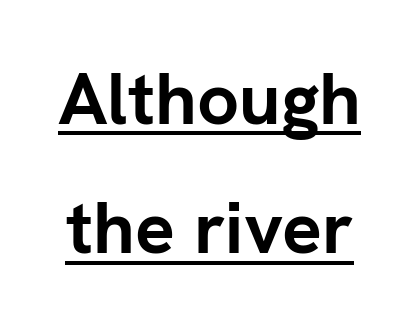
The rendering uses a bold face; every stroke is thick and dark. Do the characters align in a grid? No, the font is proportional. Underline: present. The typography opts for an upright posture over an oblique one.
